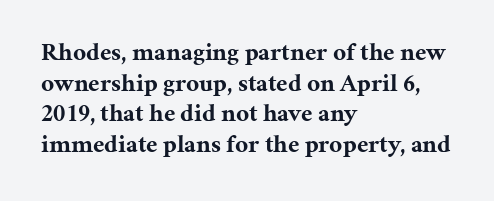
In CSS terms this would be text-align: left. Anything drawn beneath the words? Only blank space. Posture: upright roman. As a designer I'd log this as weight 700, bold.
